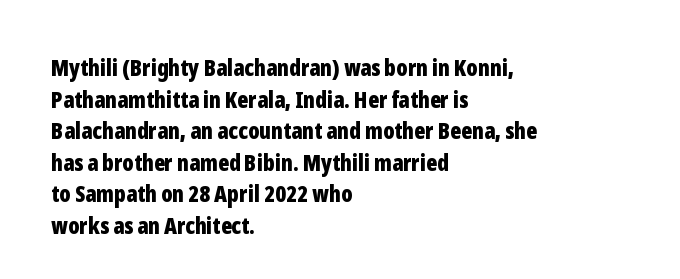
{"italic": "no", "bold": "yes", "underline": "no", "align": "left", "line_spacing": "normal", "line_spacing_ratio": 1.37, "letter_spacing": "normal", "letter_spacing_em": 0.0, "glyph_px": 23}
